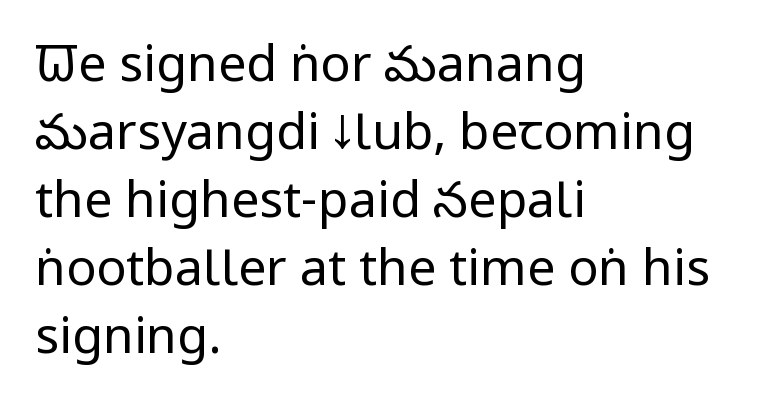
{"serif": "no", "italic": "no", "bold": "no", "weight": "regular", "width": "condensed", "stroke_contrast": "low", "x_height": "large", "monospaced": "no", "underline": "no", "align": "left", "line_spacing": "normal", "line_spacing_ratio": 1.36, "letter_spacing": "normal", "letter_spacing_em": 0.0, "glyph_px": 50}
